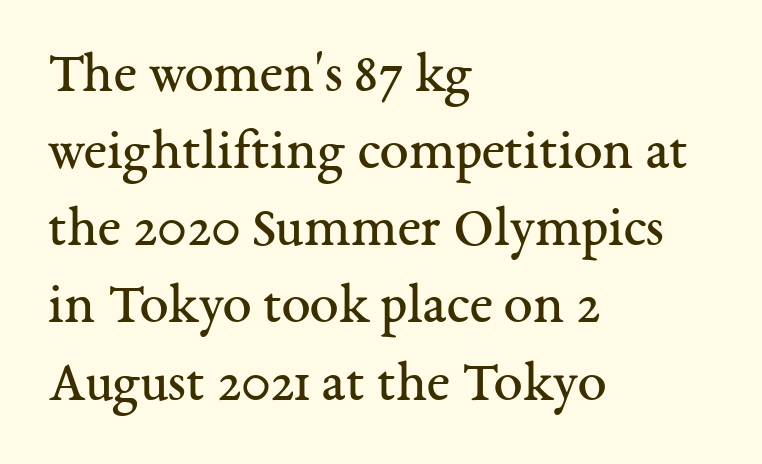
{"serif": "yes", "italic": "no", "bold": "no", "weight": "regular", "width": "normal", "stroke_contrast": "medium", "x_height": "medium", "monospaced": "no", "underline": "no", "align": "left", "line_spacing": "normal", "line_spacing_ratio": 1.33, "letter_spacing": "normal", "letter_spacing_em": 0.0, "glyph_px": 58}
